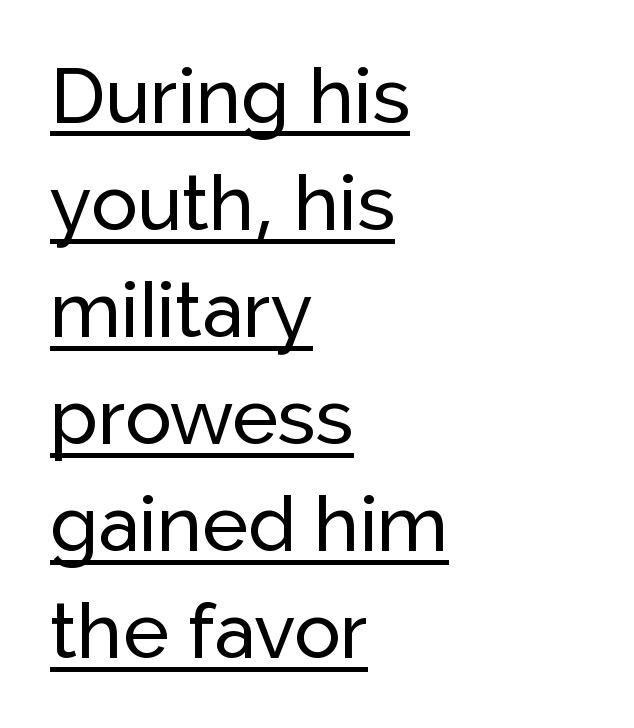
Q: Is the text italic (slanted)? A: No, it is upright.
Q: Is the typeface a serif or a sans-serif typeface? A: Sans-serif.
Q: Is the text underlined? A: Yes.
Q: How is the paragraph aligned? A: Left-aligned.
Q: Is the spacing between letters normal or unusually wide? A: Normal.
Q: Is the spacing between lines tight, normal or loose? A: Normal.
Q: Width (condensed, normal, or wide)? A: Normal.
Q: Stroke contrast? A: Low.
Q: x-height? A: Medium.
Q: Monospaced? A: No.
